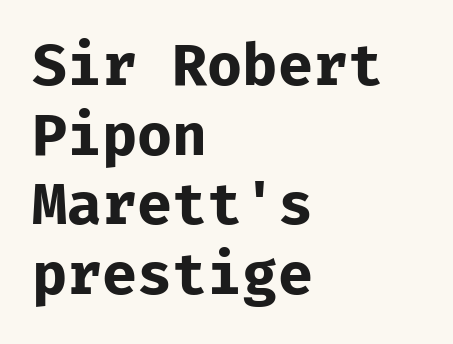
Vertical strokes here are truly vertical. Visually the block forms a straight wall on the left and a jagged coastline on the right. Set as a true bold cut, around the 700 mark. Spacing verdict: monospaced, one width for all characters. Glyph-to-glyph distance matches everyday printed text.
